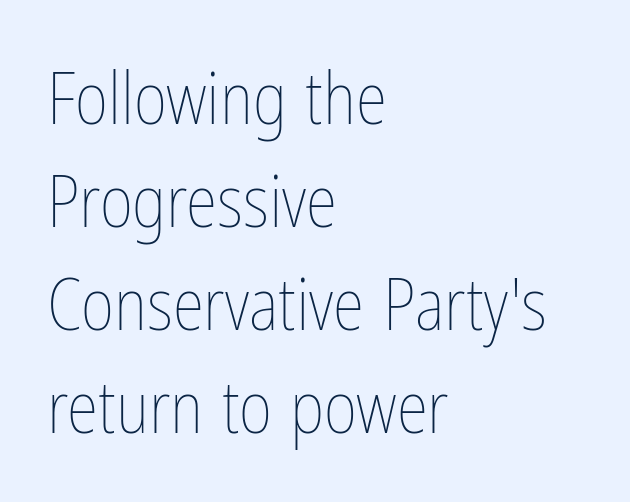
Reading down the block, your eye returns to a fixed left position each line. The typesetting does not lean heavy: it is not bold. Reading down the column, the eye jumps a familiar distance to each next line. These lines were composed using upright roman letters. A bare baseline throughout the passage.
